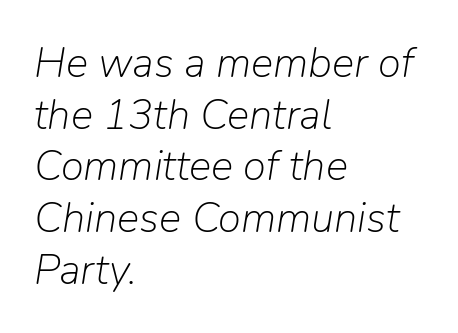
On a weight scale, this lands at 450 or below. Line beginnings align vertically; line endings do not. The line texture is even and compact thanks to regular tracking. Clear beneath every line of the passage.
